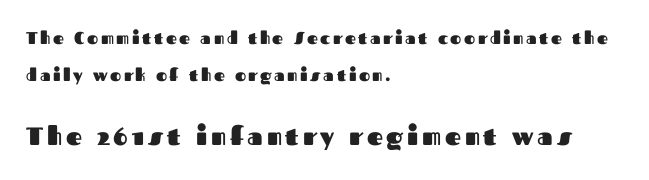
You'd pick this weight for a headline — it's a proper bold. The lines in this sample share a left origin and differ only in where they stop. No word sits above an underline. Leading: increased. The letters stand straight up with perfectly vertical stems. The passage shown begins with its smaller block and ends with its larger one.
